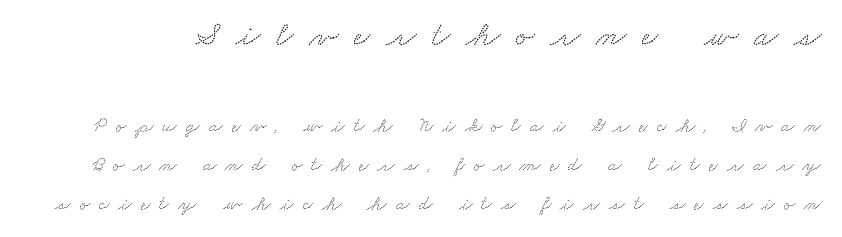
The image shows 35 px wide serif type; set loose line spacing (1.96x), unusually wide letter spacing (+0.45 em), not underlined; the first (top) block is 1.75x larger; low stroke contrast and a small x-height.
